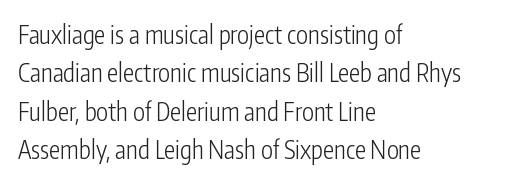
This sample uses an upright cut, with every glyph sitting square on the baseline. The string is rendered with underlining switched off. Tracking value appears to be zero — textbook default spacing. The lines in this sample share a left origin and differ only in where they stop. Vertical spacing — default.
